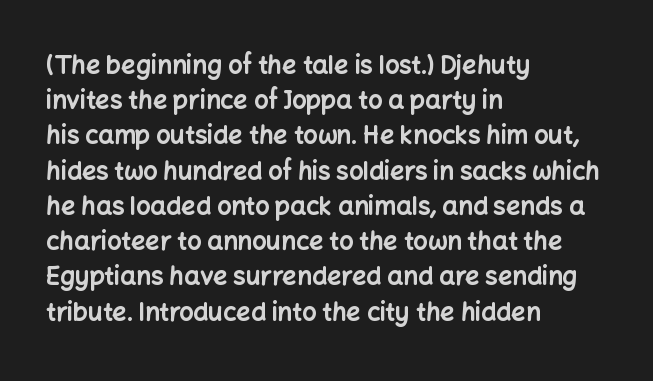
The image shows 25 px bold type, upright; set left-aligned, normal line spacing (1.41x), normal letter spacing, not underlined.
